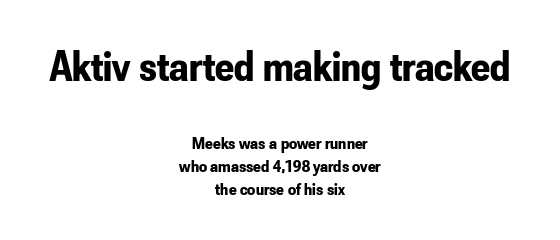
{"serif": "no", "italic": "no", "bold": "yes", "weight": "bold", "width": "condensed", "stroke_contrast": "low", "x_height": "small", "monospaced": "no", "underline": "no", "align": "center", "line_spacing": "normal", "line_spacing_ratio": 1.28, "letter_spacing": "normal", "letter_spacing_em": 0.0, "larger_block": "first", "size_ratio": 2.44, "glyph_px": 44}
